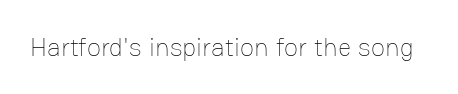
{"italic": "no", "bold": "no", "underline": "no", "letter_spacing": "normal", "letter_spacing_em": 0.0, "glyph_px": 26}
